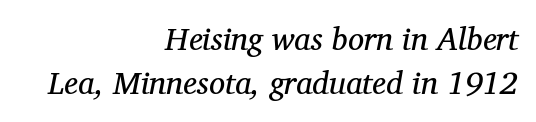
The image shows 32 px regular-weight serif type, italic (leaning right); set right-aligned, normal line spacing (1.38x), normal letter spacing, not underlined; medium stroke contrast and a medium x-height.
